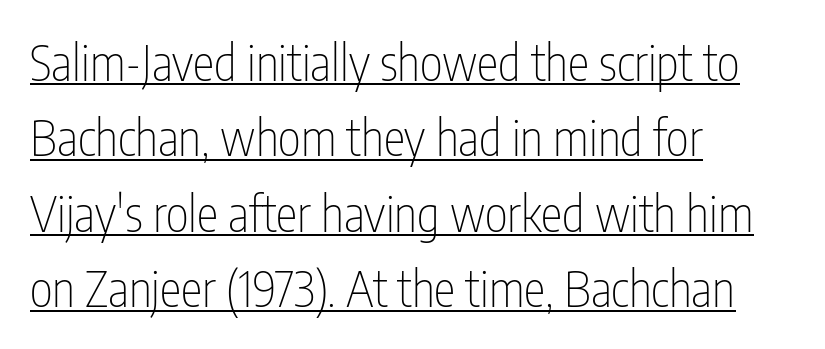
The image shows 49 px thin, condensed sans-serif type, upright; set left-aligned, normal line spacing (1.54x), normal letter spacing, underlined; low stroke contrast and a medium x-height.
